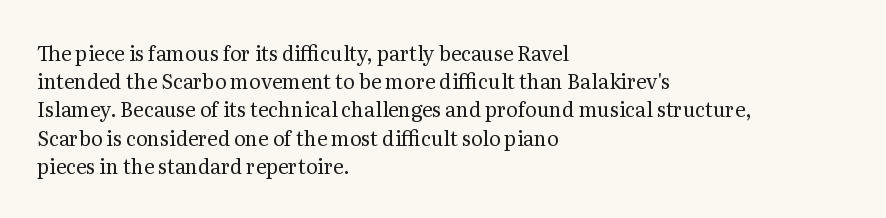
The image shows 20 px text type, upright; set left-aligned, normal line spacing (1.41x), normal letter spacing, not underlined.
